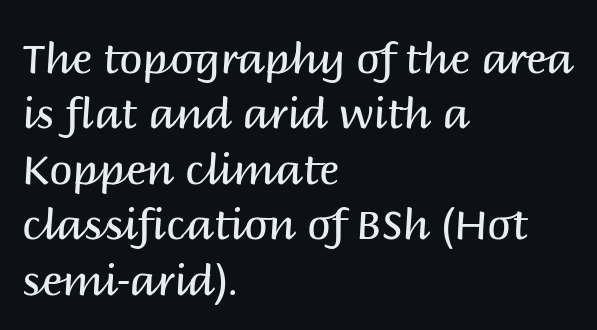
Q: Is the text bold? A: No.
Q: Is the text italic (slanted)? A: Yes.
Q: Is the typeface a serif or a sans-serif typeface? A: Sans-serif.
Q: Is the text underlined? A: No.
Q: How is the paragraph aligned? A: Left-aligned.
Q: Is the spacing between letters normal or unusually wide? A: Normal.
Q: Is the spacing between lines tight, normal or loose? A: Normal.
Q: Width (condensed, normal, or wide)? A: Normal.
Q: Stroke contrast? A: Medium.
Q: x-height? A: Large.
Q: Monospaced? A: No.
